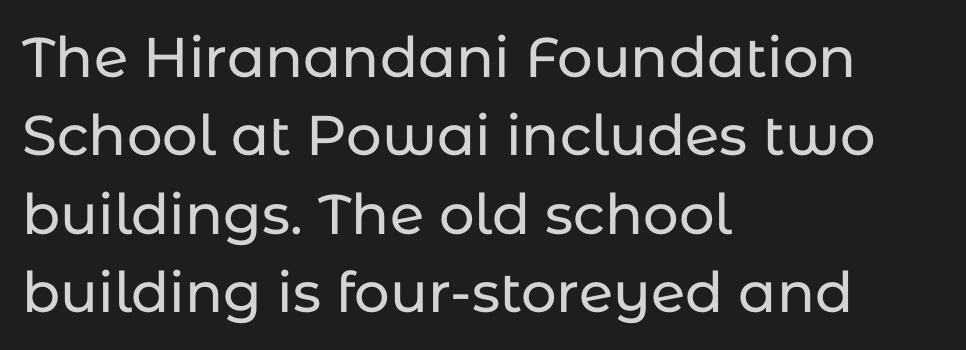
Q: Is the text italic (slanted)? A: No, it is upright.
Q: Is the typeface a serif or a sans-serif typeface? A: Sans-serif.
Q: Is the text underlined? A: No.
Q: How is the paragraph aligned? A: Left-aligned.
Q: Is the spacing between letters normal or unusually wide? A: Normal.
Q: Is the spacing between lines tight, normal or loose? A: Normal.
Q: Width (condensed, normal, or wide)? A: Normal.
Q: Stroke contrast? A: Low.
Q: x-height? A: Medium.
Q: Monospaced? A: No.
